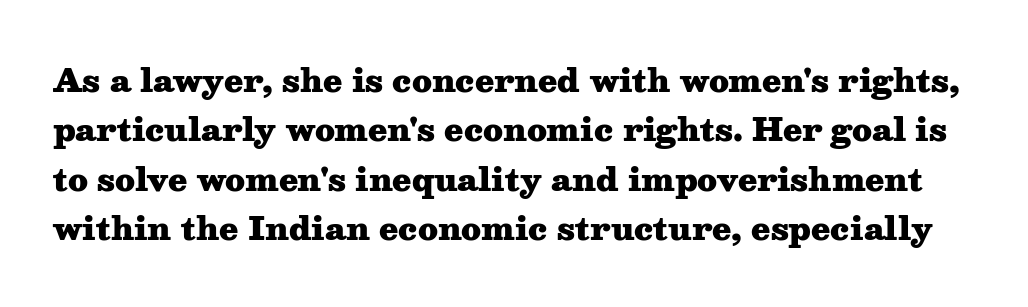
Q: Is the text bold? A: Yes.
Q: Is the text italic (slanted)? A: No, it is upright.
Q: Is the typeface a serif or a sans-serif typeface? A: Serif.
Q: Is the text underlined? A: No.
Q: Is the spacing between letters normal or unusually wide? A: Normal.
Q: Is the spacing between lines tight, normal or loose? A: Normal.
Q: Width (condensed, normal, or wide)? A: Wide.
Q: Stroke contrast? A: Medium.
Q: x-height? A: Medium.
Q: Monospaced? A: No.
